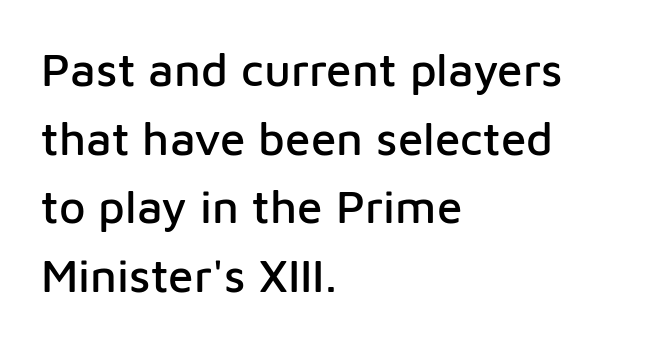
Each new line begins a customary step beneath the previous one. This is sans-serif lettering, the kind often seen on screens and signage. Each letter keeps its own natural width here, so spacing adapts to shape. The tracking reads as untouched default to a designer's eye. The zone under the glyphs is completely vacant. Italic: no, the glyphs are upright roman.
